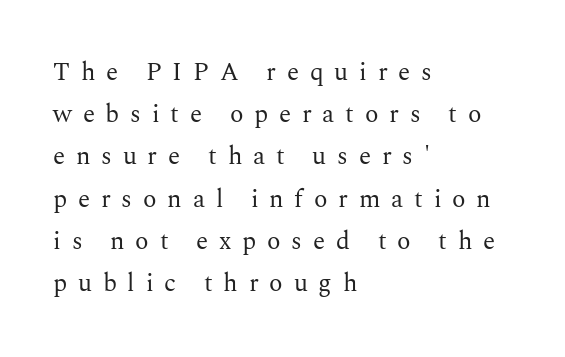
{"italic": "no", "bold": "no", "underline": "no", "align": "left", "line_spacing": "normal", "line_spacing_ratio": 1.69, "letter_spacing": "wide", "letter_spacing_em": 0.43, "glyph_px": 25}
